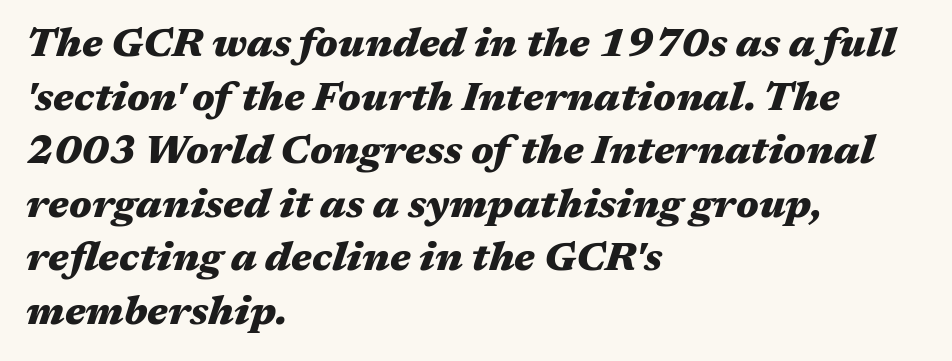
Q: Is the text bold? A: Yes.
Q: Is the text italic (slanted)? A: Yes, it leans right by about 17 degrees.
Q: Is the text underlined? A: No.
Q: How is the paragraph aligned? A: Left-aligned.
Q: Is the spacing between letters normal or unusually wide? A: Normal.
Q: Is the spacing between lines tight, normal or loose? A: Normal.
Q: Width (condensed, normal, or wide)? A: Wide.
Q: Stroke contrast? A: Medium.
Q: x-height? A: Medium.
Q: Monospaced? A: No.
